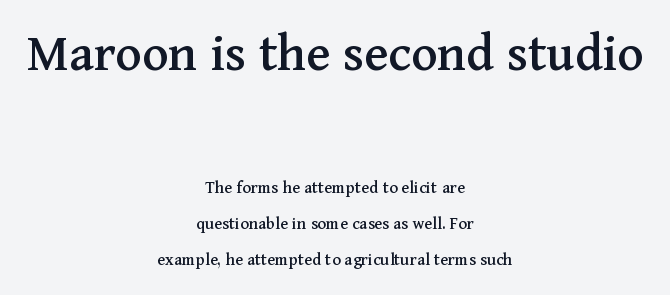
One-word summary of the alignment: center. Of the two passages, the one on top uses the larger point size. Notice the wide empty band between every row — that's loose leading. This rendering features lettering with no underline. No extra tracking has been applied to these lines.
